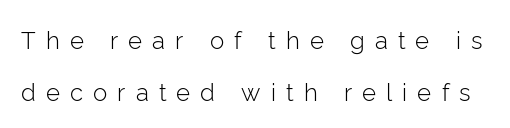
Q: Is the text bold? A: No.
Q: Is the text italic (slanted)? A: No, it is upright.
Q: Is the text underlined? A: No.
Q: Is the spacing between letters normal or unusually wide? A: Unusually wide.
Q: Is the spacing between lines tight, normal or loose? A: Loose.
